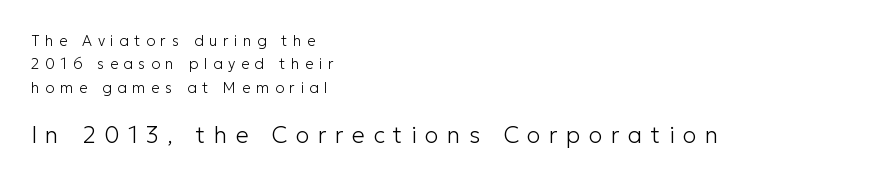
The image shows 23 px text type, upright; set left-aligned, normal line spacing (1.56x), unusually wide letter spacing (+0.37 em), not underlined; the second (bottom) block is 1.53x larger.
